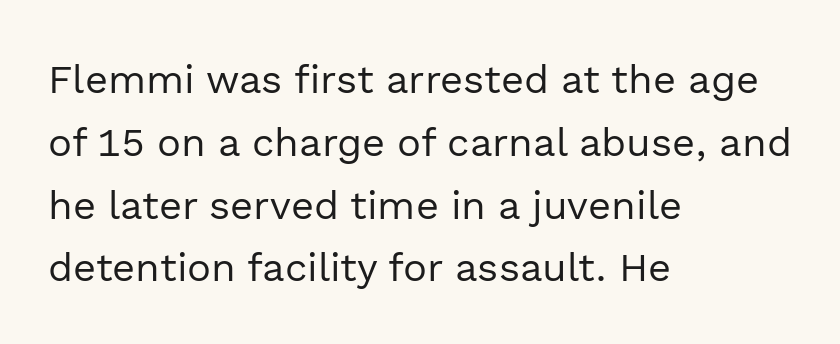
Proportional: the letters do not fall into vertical columns. Ink coverage per letter is moderate at most. Does extra space separate the letters? No, they use regular spacing. The zone under the glyphs is completely vacant.
